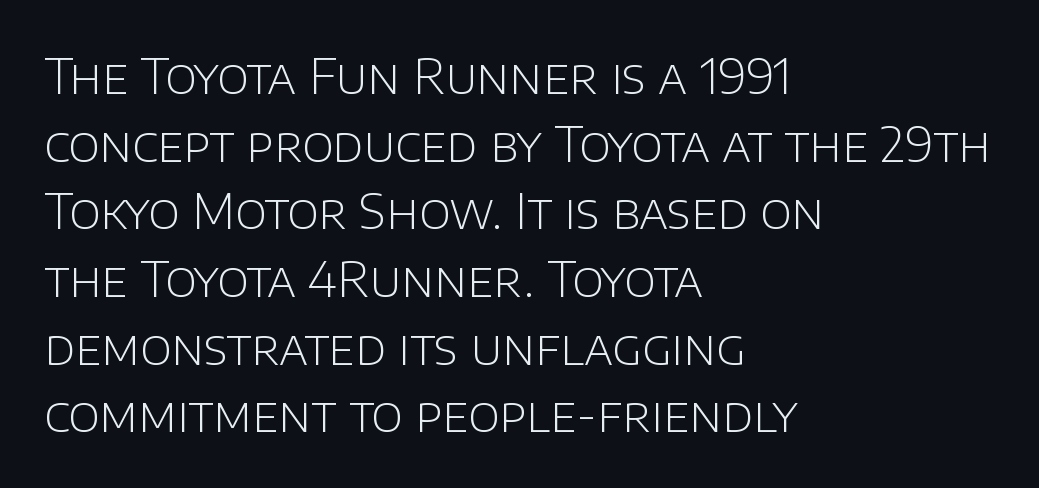
The image shows 48 px light sans-serif type, upright; set left-aligned, normal line spacing (1.41x), normal letter spacing, not underlined; low stroke contrast and a large x-height.
